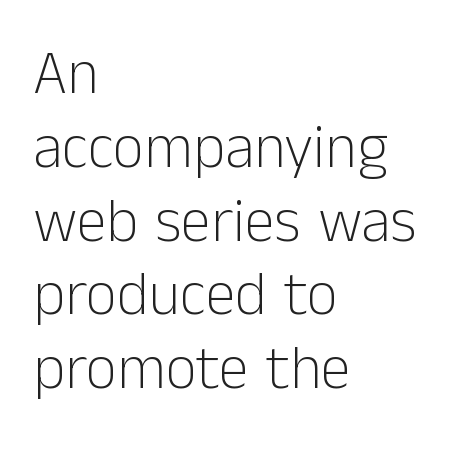
Q: Is the text bold? A: No.
Q: Is the text italic (slanted)? A: No, it is upright.
Q: Is the typeface a serif or a sans-serif typeface? A: Sans-serif.
Q: Is the text underlined? A: No.
Q: How is the paragraph aligned? A: Left-aligned.
Q: Is the spacing between letters normal or unusually wide? A: Normal.
Q: Width (condensed, normal, or wide)? A: Normal.
Q: Stroke contrast? A: Low.
Q: x-height? A: Medium.
Q: Monospaced? A: No.
